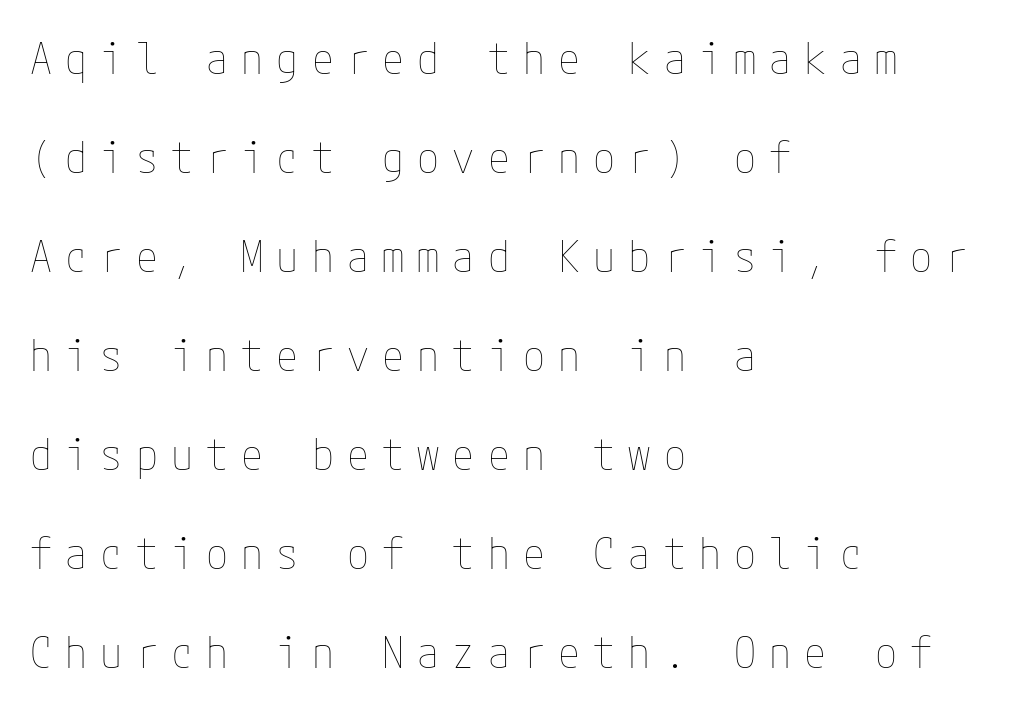
These lines stack with their left ends in a neat column. Tracking here is generous; glyphs stand well apart from one another. Decoration check: the copy has no underline. Honestly, the rows look like they've been pulled way apart. Heaviness? Minimal to ordinary, like unemphasized prose.
